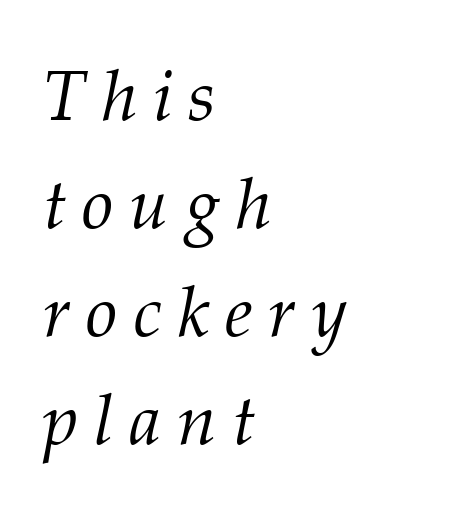
The image shows 71 px light serif type, italic (leaning right); set left-aligned, normal line spacing (1.52x), unusually wide letter spacing (+0.22 em), not underlined; medium stroke contrast and a medium x-height.
